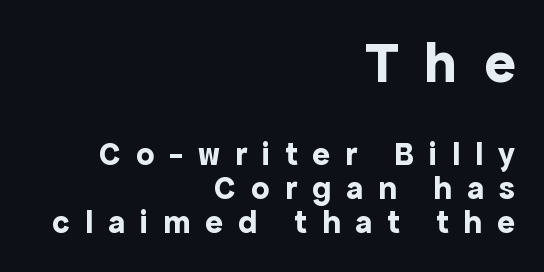
Q: Is the text bold? A: Yes.
Q: Is the text italic (slanted)? A: No, it is upright.
Q: Is the typeface a serif or a sans-serif typeface? A: Sans-serif.
Q: Is the text underlined? A: No.
Q: How is the paragraph aligned? A: Right-aligned.
Q: Is the spacing between letters normal or unusually wide? A: Unusually wide.
Q: Is the spacing between lines tight, normal or loose? A: Tight.
Q: Which block of text is set in a larger size, the first (top) or the second (bottom)? A: The first (top) one.
Q: Width (condensed, normal, or wide)? A: Normal.
Q: x-height? A: Medium.
Q: Monospaced? A: No.
